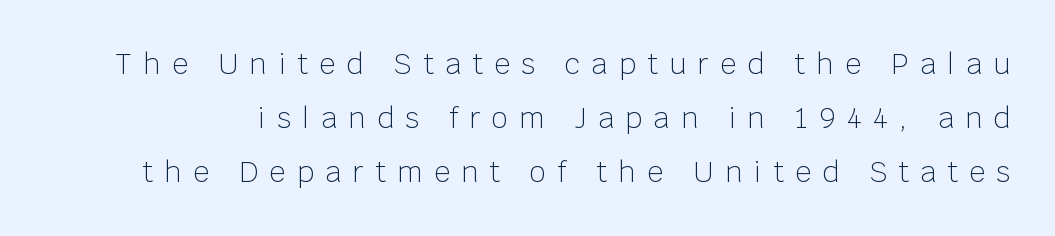
The image shows 28 px light sans-serif type, upright; set loose line spacing (1.92x), unusually wide letter spacing (+0.41 em), not underlined; low stroke contrast and a large x-height.
